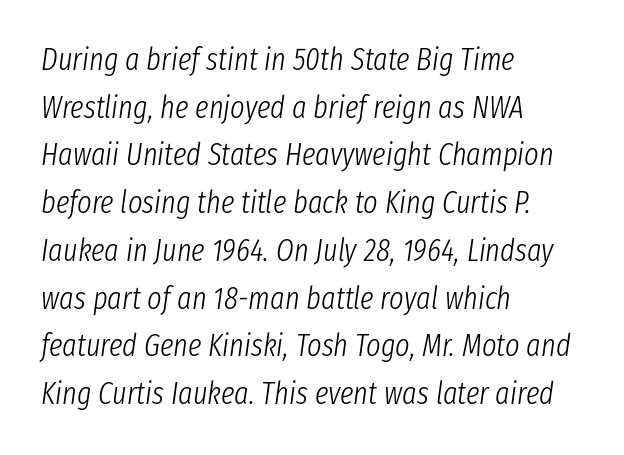
Interline gaps are of average width in this sample. Yep, that's italic — everything's leaning. Caption: face not bold, strokes unweighted. This rendering uses left alignment, leaving the right contour irregular. Honestly, there is no underline to notice here at all.
